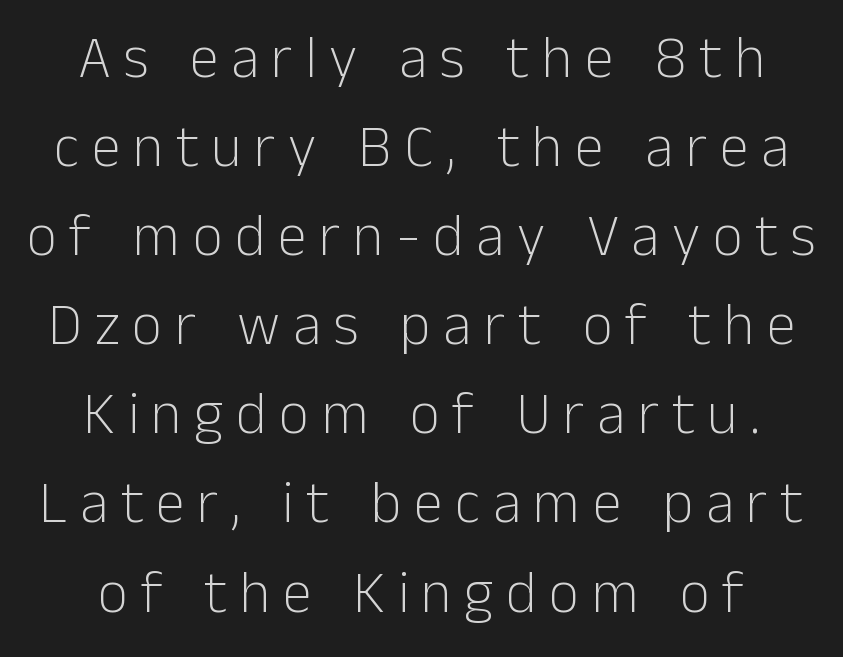
The image shows 59 px light sans-serif type, upright; set centered, normal line spacing (1.51x), unusually wide letter spacing (+0.21 em), not underlined; low stroke contrast and a medium x-height.
